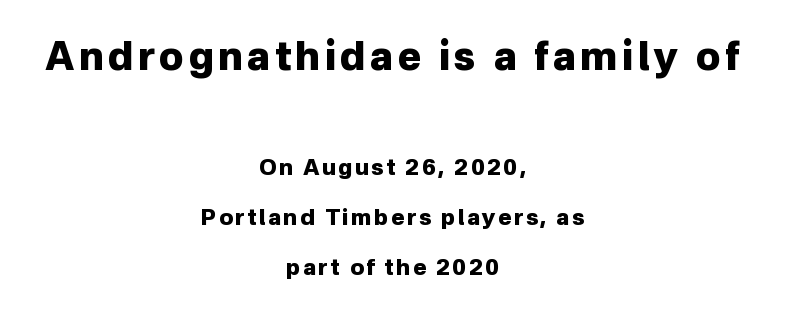
{"serif": "no", "italic": "no", "bold": "yes", "weight": "heavy", "width": "normal", "stroke_contrast": "low", "x_height": "medium", "monospaced": "no", "underline": "no", "align": "center", "line_spacing": "loose", "line_spacing_ratio": 2.26, "larger_block": "first", "size_ratio": 1.77, "glyph_px": 39}
